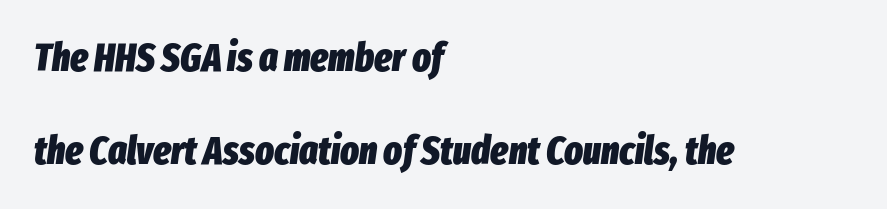
Q: Is the text bold? A: Yes.
Q: Is the text italic (slanted)? A: Yes, it leans right by about 8 degrees.
Q: Is the text underlined? A: No.
Q: How is the paragraph aligned? A: Left-aligned.
Q: Is the spacing between letters normal or unusually wide? A: Normal.
Q: Is the spacing between lines tight, normal or loose? A: Loose.
Q: Width (condensed, normal, or wide)? A: Condensed.
Q: Stroke contrast? A: Low.
Q: x-height? A: Medium.
Q: Monospaced? A: No.
